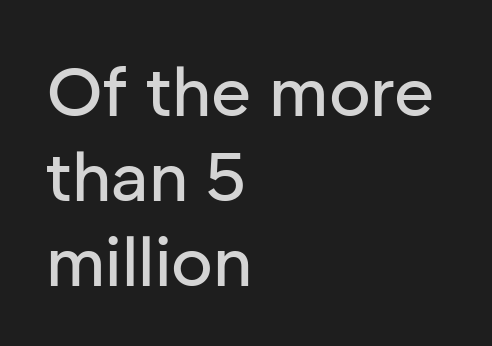
{"serif": "no", "italic": "no", "width": "normal", "stroke_contrast": "low", "x_height": "medium", "monospaced": "no", "underline": "no", "align": "left", "line_spacing_ratio": 1.23, "letter_spacing": "normal", "letter_spacing_em": 0.0, "glyph_px": 69}
